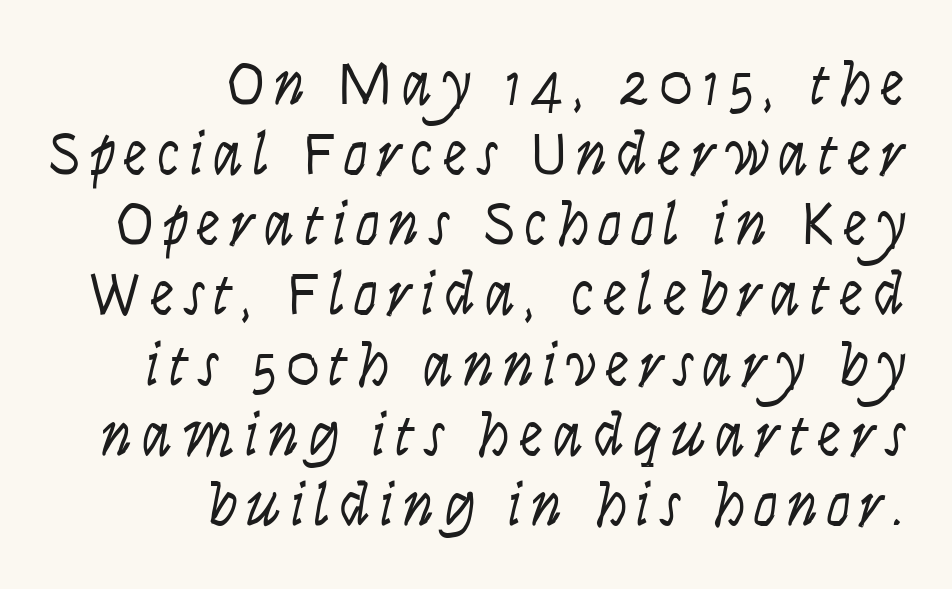
The image shows 61 px light, condensed type, italic (leaning right); set right-aligned, tight line spacing (1.15x), not underlined; low stroke contrast and a large x-height.
